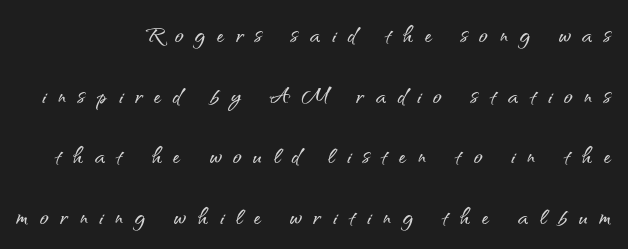
{"serif": "no", "width": "normal", "stroke_contrast": "medium", "x_height": "small", "monospaced": "no", "underline": "no", "align": "right", "line_spacing": "loose", "line_spacing_ratio": 2.09, "letter_spacing": "wide", "letter_spacing_em": 0.41, "glyph_px": 29}
